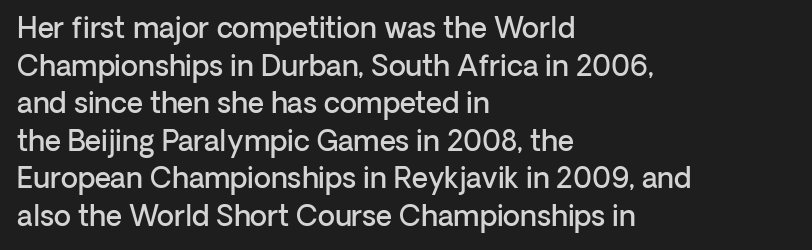
{"serif": "no", "italic": "no", "bold": "semi", "weight": "semibold", "width": "normal", "stroke_contrast": "low", "x_height": "medium", "monospaced": "no", "underline": "no", "align": "left", "line_spacing": "normal", "line_spacing_ratio": 1.34, "letter_spacing": "normal", "letter_spacing_em": 0.0, "glyph_px": 28}
